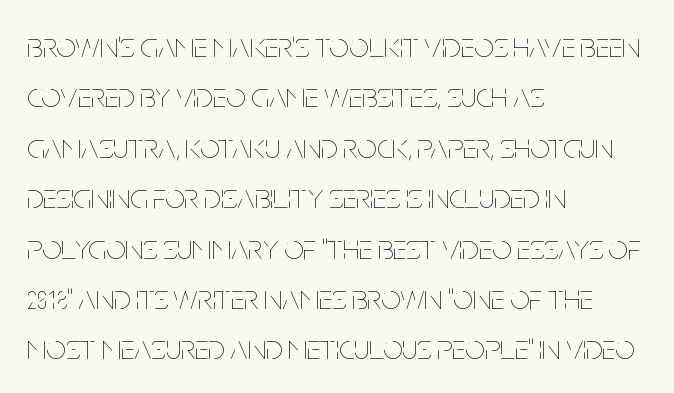
Q: Is the text bold? A: No.
Q: Is the text italic (slanted)? A: No, it is upright.
Q: Is the text underlined? A: No.
Q: How is the paragraph aligned? A: Left-aligned.
Q: Is the spacing between letters normal or unusually wide? A: Normal.
Q: Is the spacing between lines tight, normal or loose? A: Normal.
Q: Width (condensed, normal, or wide)? A: Condensed.
Q: Stroke contrast? A: Low.
Q: x-height? A: Large.
Q: Monospaced? A: No.
